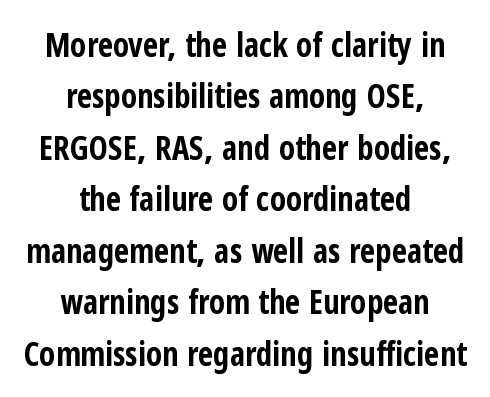
The passage is arranged like a title page — every line centered. The space between consecutive lines is moderate. A clean baseline with only descenders dipping below it. This sample has the flowing, uneven cadence of proportional lettering. Chunky letters — that's bold for sure. The gaps between neighbouring characters are ordinary and unremarkable.
